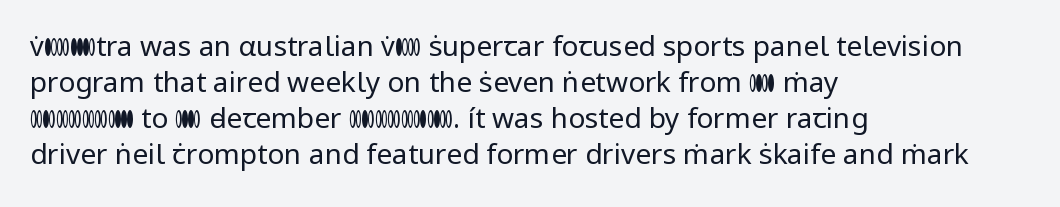
Q: Is the text bold? A: No.
Q: Is the text italic (slanted)? A: No, it is upright.
Q: Is the typeface a serif or a sans-serif typeface? A: Sans-serif.
Q: Is the text underlined? A: No.
Q: How is the paragraph aligned? A: Left-aligned.
Q: Is the spacing between letters normal or unusually wide? A: Normal.
Q: Is the spacing between lines tight, normal or loose? A: Normal.
Q: Width (condensed, normal, or wide)? A: Normal.
Q: Stroke contrast? A: Low.
Q: x-height? A: Medium.
Q: Monospaced? A: No.
